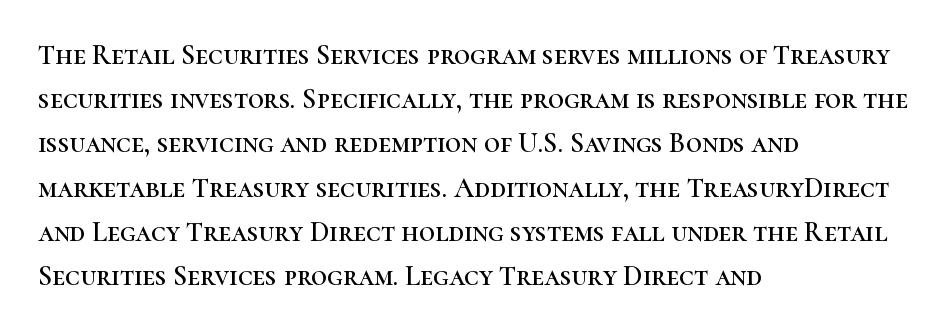
Q: Is the text italic (slanted)? A: No, it is upright.
Q: Is the typeface a serif or a sans-serif typeface? A: Serif.
Q: Is the text underlined? A: No.
Q: How is the paragraph aligned? A: Left-aligned.
Q: Is the spacing between letters normal or unusually wide? A: Normal.
Q: Is the spacing between lines tight, normal or loose? A: Normal.
Q: Width (condensed, normal, or wide)? A: Normal.
Q: Stroke contrast? A: High.
Q: x-height? A: Medium.
Q: Monospaced? A: No.
